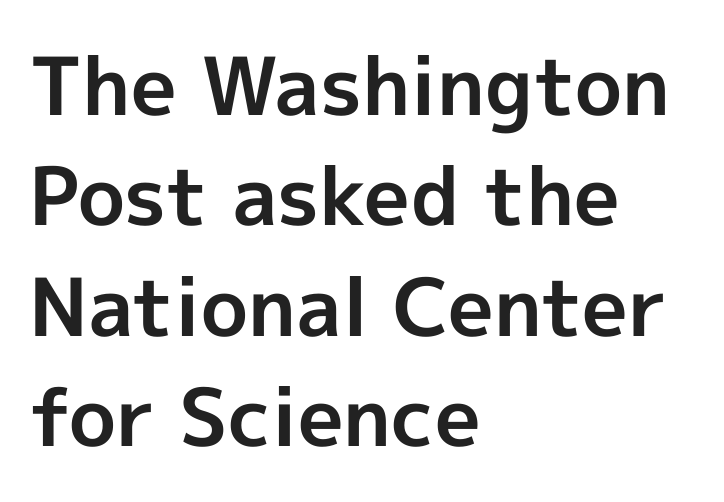
The image shows 80 px bold sans-serif type, upright; set left-aligned, normal line spacing (1.38x), normal letter spacing, not underlined; a medium x-height.
